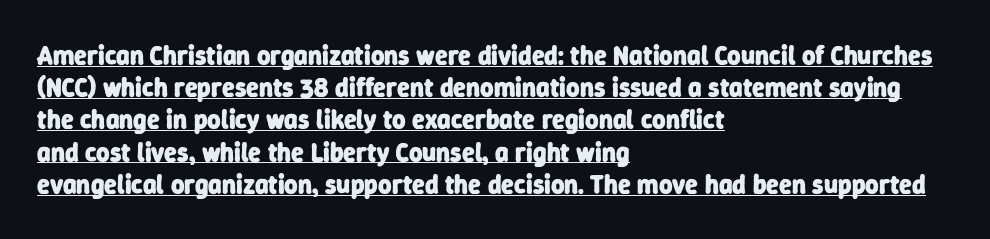
{"bold": "yes", "underline": "yes", "align": "left", "line_spacing_ratio": 1.24, "letter_spacing": "normal", "letter_spacing_em": 0.0, "glyph_px": 26}
